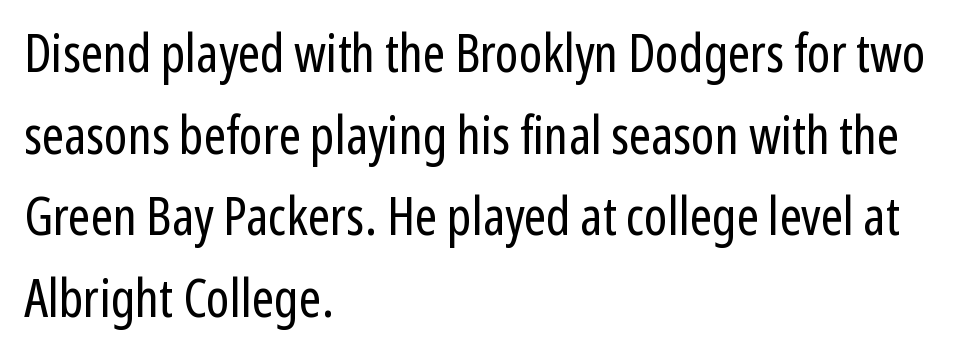
The image shows 53 px regular-weight, condensed sans-serif type, upright; set left-aligned, normal line spacing (1.54x), normal letter spacing, not underlined; low stroke contrast and a medium x-height.
